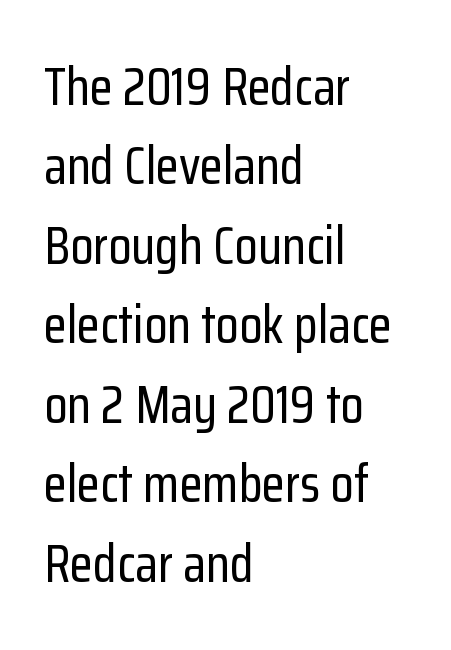
Q: Is the text italic (slanted)? A: No, it is upright.
Q: Is the typeface a serif or a sans-serif typeface? A: Sans-serif.
Q: Is the text underlined? A: No.
Q: How is the paragraph aligned? A: Left-aligned.
Q: Is the spacing between letters normal or unusually wide? A: Normal.
Q: Is the spacing between lines tight, normal or loose? A: Normal.
Q: Width (condensed, normal, or wide)? A: Condensed.
Q: Stroke contrast? A: Low.
Q: x-height? A: Medium.
Q: Monospaced? A: No.
